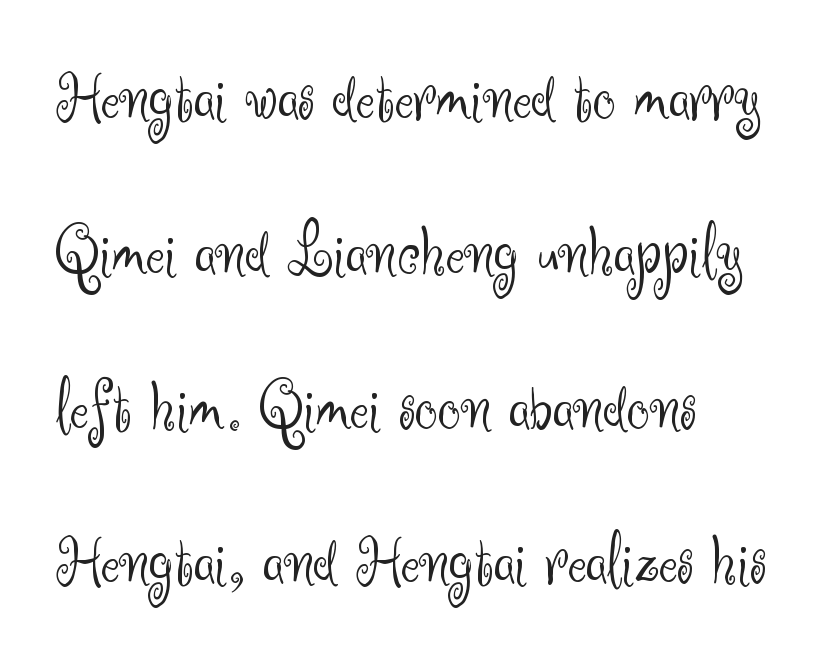
The weight tops out at a normal text grade. The specimen reads as upright at a glance. Descender tails drop into unmarked territory. Proportional: the letters do not fall into vertical columns.
